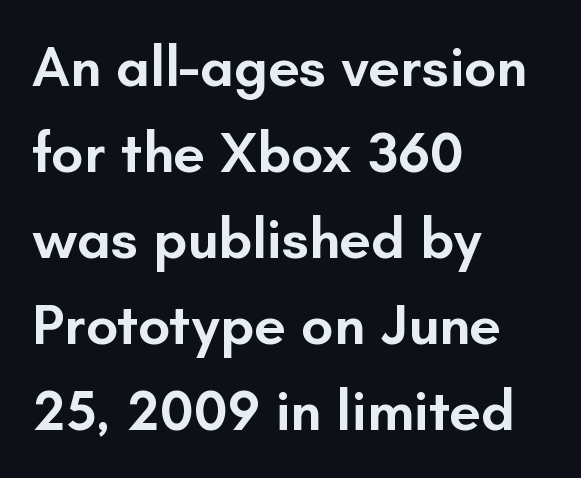
{"serif": "no", "italic": "no", "bold": "semi", "weight": "semibold", "width": "normal", "stroke_contrast": "low", "x_height": "small", "monospaced": "no", "underline": "no", "align": "left", "line_spacing": "normal", "line_spacing_ratio": 1.51, "letter_spacing": "normal", "letter_spacing_em": 0.0, "glyph_px": 57}
